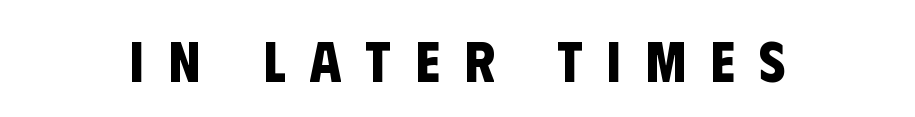
{"serif": "no", "bold": "yes", "weight": "bold", "width": "condensed", "stroke_contrast": "low", "x_height": "large", "monospaced": "no", "underline": "no", "letter_spacing": "wide", "letter_spacing_em": 0.43, "glyph_px": 57}
